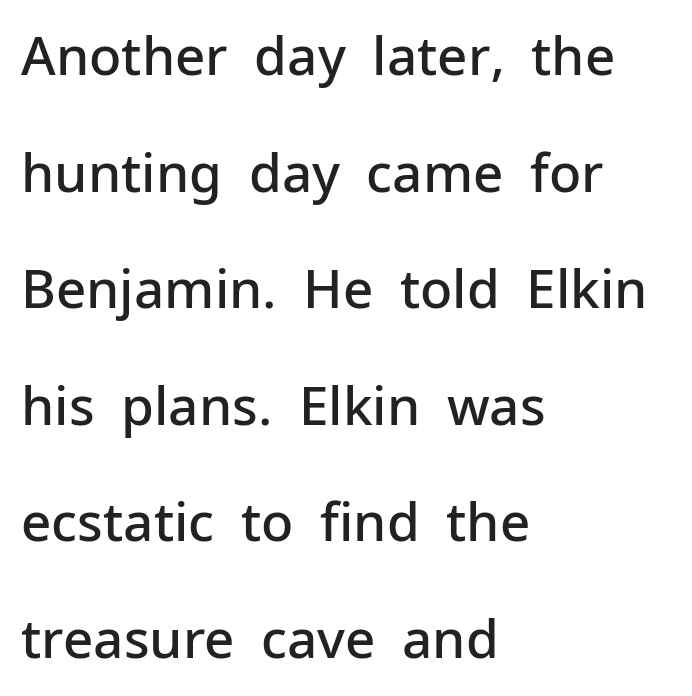
{"serif": "no", "italic": "no", "bold": "semi", "weight": "semibold", "width": "normal", "stroke_contrast": "low", "x_height": "medium", "monospaced": "no", "underline": "no", "align": "left", "line_spacing": "loose", "line_spacing_ratio": 2.2, "letter_spacing": "normal", "letter_spacing_em": 0.0, "glyph_px": 53}
